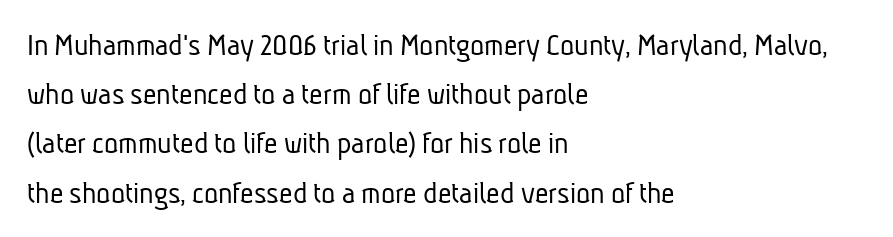
What's the leading like? Ordinary, nothing unusual. The designer went with a sans here, leaving each stem footless. Here the designer chose a conventional face with non-uniform glyph widths. How are the letters spaced? Ordinarily, with no added tracking. The passage is arranged the way most books set body copy — flush left. Weight: not bold — regular or lighter.
